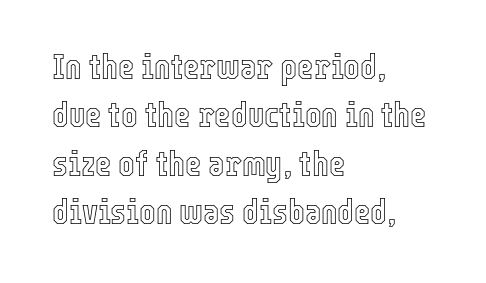
The image shows 35 px condensed type, upright; set left-aligned, normal line spacing (1.38x), normal letter spacing, not underlined; a medium x-height.
